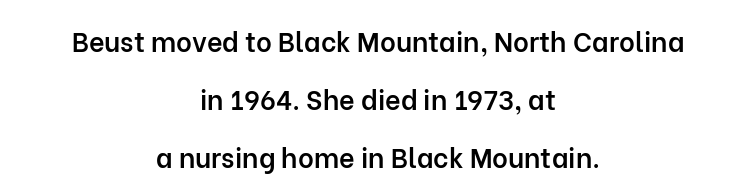
{"italic": "no", "bold": "semi", "underline": "no", "align": "center", "line_spacing": "loose", "line_spacing_ratio": 2.15, "letter_spacing": "normal", "letter_spacing_em": 0.0, "glyph_px": 27}
